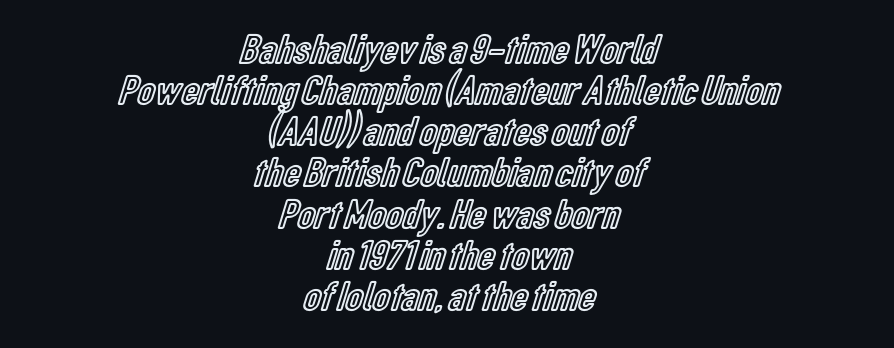
{"width": "condensed", "x_height": "medium", "monospaced": "no", "underline": "no", "align": "center", "line_spacing": "tight", "line_spacing_ratio": 0.98, "letter_spacing": "normal", "letter_spacing_em": 0.0, "glyph_px": 42}
